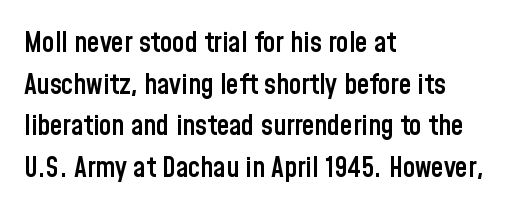
{"serif": "no", "italic": "no", "bold": "semi", "weight": "semibold", "width": "condensed", "stroke_contrast": "low", "x_height": "medium", "monospaced": "no", "underline": "no", "align": "left", "line_spacing": "normal", "line_spacing_ratio": 1.49, "letter_spacing": "normal", "letter_spacing_em": 0.0, "glyph_px": 28}
